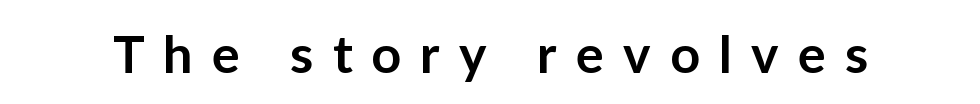
Varying glyph widths throughout — classic text-font behaviour. The passage shown is not underscored anywhere. The font's upright variant was chosen for this text. To sum up the face: it is a sans, with no serifs.
